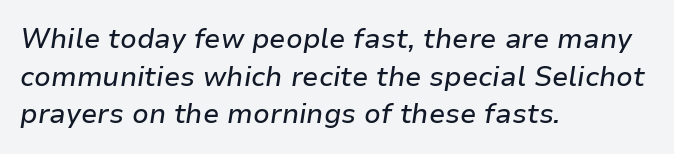
The image shows 27 px text type, italic (leaning right); set left-aligned, normal line spacing (1.39x), normal letter spacing, not underlined.
